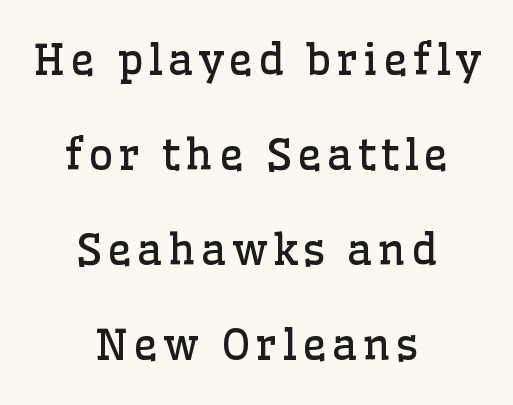
Q: Is the text bold? A: No.
Q: Is the text italic (slanted)? A: No, it is upright.
Q: Is the typeface a serif or a sans-serif typeface? A: Serif.
Q: Is the text underlined? A: No.
Q: How is the paragraph aligned? A: Centered.
Q: Is the spacing between lines tight, normal or loose? A: Loose.
Q: Width (condensed, normal, or wide)? A: Normal.
Q: Stroke contrast? A: Low.
Q: x-height? A: Medium.
Q: Monospaced? A: No.
